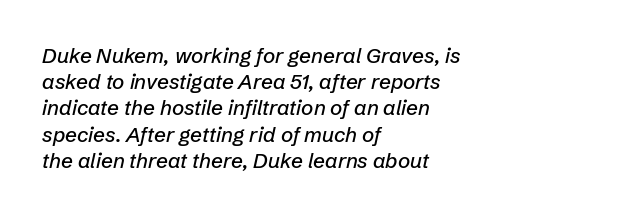
Q: Is the text italic (slanted)? A: Yes, it leans right by about 12 degrees.
Q: Is the text underlined? A: No.
Q: How is the paragraph aligned? A: Left-aligned.
Q: Is the spacing between letters normal or unusually wide? A: Normal.
Q: Is the spacing between lines tight, normal or loose? A: Normal.
